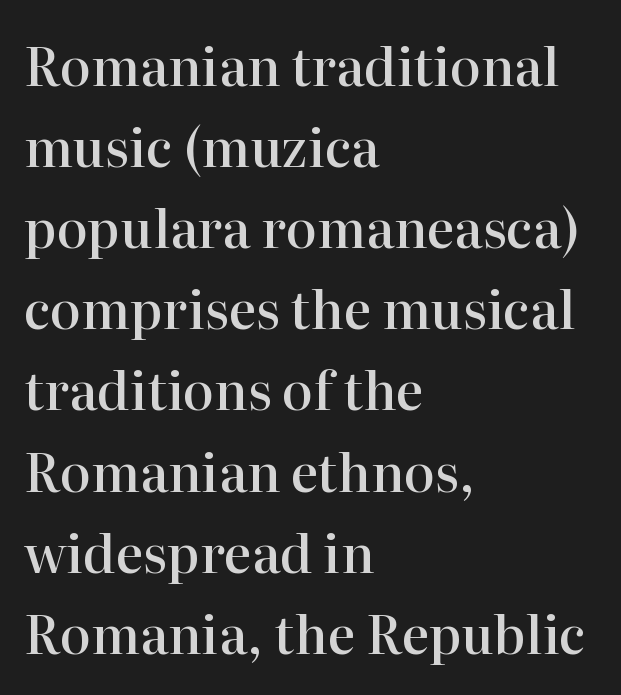
Underlining? Definitely not there. Style check: upright. Standard letterfit; no display-style spreading of the glyphs. The characters display serif detailing at their extremities.
